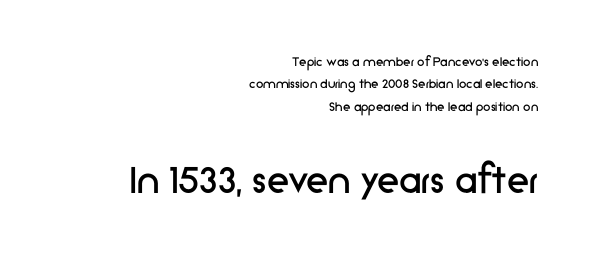
Between these two stacked blocks, the lower one wins on size. Rule under the text: the space is simply empty. Italic: no, the glyphs are upright roman. Is the block centered? No — it sits flush against the right margin. Glyph-to-glyph distance matches everyday printed text. Rows of type keep a routine distance in the vertical direction.
